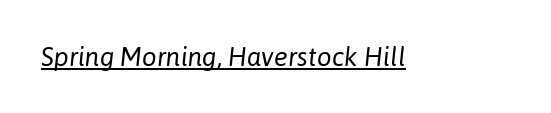
Nothing unusual about the tracking: characters are spaced as the font intends. Honestly, the underline is the first thing you notice here. The typesetting does not lean heavy: it is not bold. When letters slant like this, we call the style italic.
